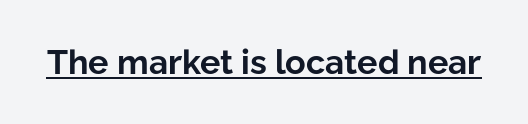
Q: Is the text bold? A: Yes.
Q: Is the text italic (slanted)? A: No, it is upright.
Q: Is the typeface a serif or a sans-serif typeface? A: Sans-serif.
Q: Is the text underlined? A: Yes.
Q: Is the spacing between letters normal or unusually wide? A: Normal.
Q: Width (condensed, normal, or wide)? A: Normal.
Q: Stroke contrast? A: Low.
Q: x-height? A: Medium.
Q: Monospaced? A: No.
